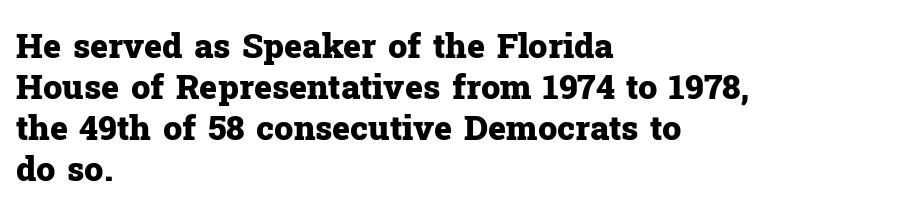
Yep, those are serifs on the letters. Underlining? Definitely not there. Spacing between characters is what you'd get straight out of the box. Alignment: flush left. The letters advance in unequal steps, a hallmark of proportional type.
